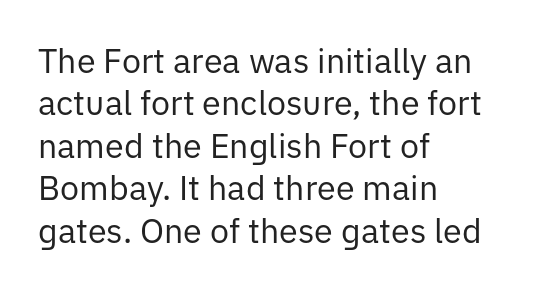
The image shows 34 px regular-weight sans-serif type, upright; set left-aligned, normal line spacing (1.25x), normal letter spacing, not underlined; low stroke contrast and a medium x-height.
